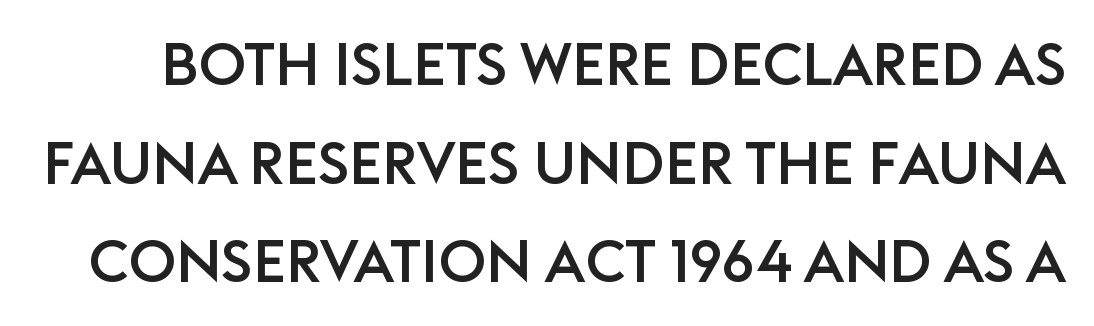
The image shows 59 px sans-serif type, upright; set normal line spacing (1.67x), normal letter spacing, not underlined; low stroke contrast and a large x-height.
